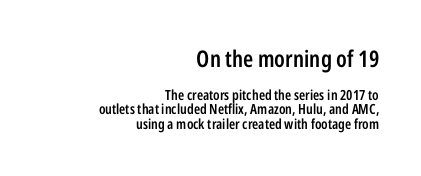
Q: Is the text bold? A: Semi-bold.
Q: Is the text italic (slanted)? A: No, it is upright.
Q: Is the text underlined? A: No.
Q: How is the paragraph aligned? A: Right-aligned.
Q: Is the spacing between letters normal or unusually wide? A: Normal.
Q: Is the spacing between lines tight, normal or loose? A: Tight.
Q: Which block of text is set in a larger size, the first (top) or the second (bottom)? A: The first (top) one.
